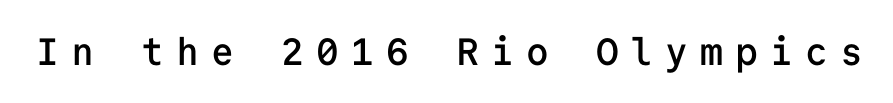
{"serif": "no", "italic": "no", "bold": "semi", "weight": "semibold", "width": "normal", "stroke_contrast": "low", "x_height": "medium", "monospaced": "yes", "underline": "no", "letter_spacing": "wide", "letter_spacing_em": 0.32, "glyph_px": 38}
